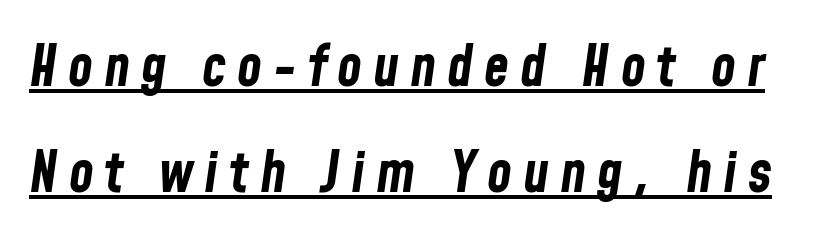
{"italic": "yes", "lean": "right", "slant_degrees": 8, "bold": "yes", "weight": "bold", "width": "condensed", "stroke_contrast": "low", "x_height": "medium", "monospaced": "no", "underline": "yes", "line_spacing_ratio": 1.86, "glyph_px": 57}
